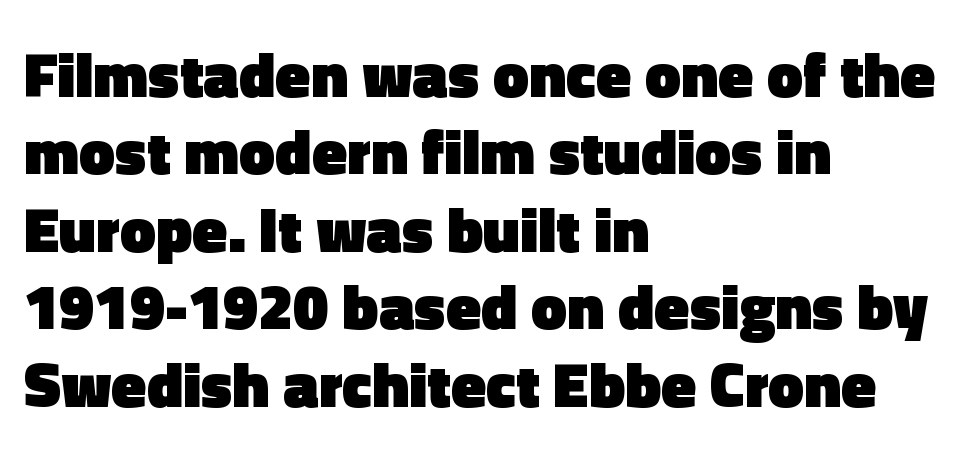
{"serif": "no", "italic": "no", "bold": "yes", "weight": "heavy", "width": "normal", "x_height": "medium", "monospaced": "no", "underline": "no", "align": "left", "line_spacing_ratio": 1.21, "letter_spacing": "normal", "letter_spacing_em": 0.0, "glyph_px": 64}
